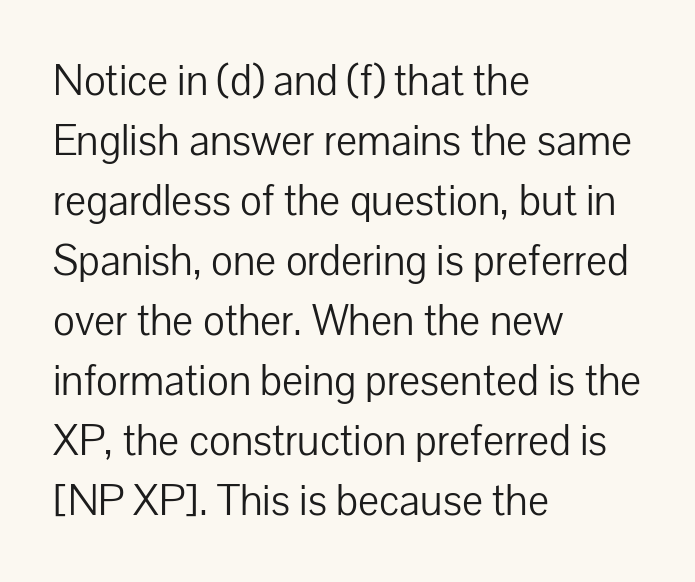
{"serif": "no", "italic": "no", "bold": "no", "weight": "light", "width": "normal", "stroke_contrast": "low", "x_height": "medium", "monospaced": "no", "underline": "no", "align": "left", "line_spacing": "normal", "line_spacing_ratio": 1.43, "letter_spacing": "normal", "letter_spacing_em": 0.0, "glyph_px": 42}
